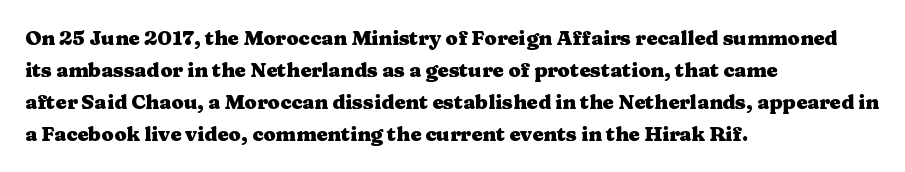
Q: Is the text bold? A: Yes.
Q: Is the text italic (slanted)? A: No, it is upright.
Q: Is the text underlined? A: No.
Q: How is the paragraph aligned? A: Left-aligned.
Q: Is the spacing between letters normal or unusually wide? A: Normal.
Q: Is the spacing between lines tight, normal or loose? A: Normal.
